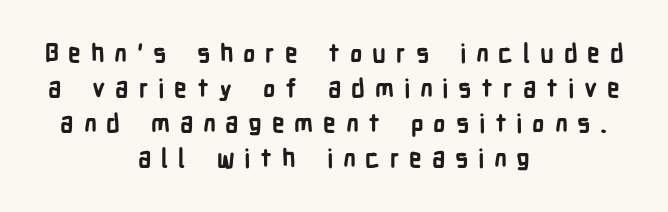
The image shows 25 px bold type, upright; set centered, normal line spacing (1.4x), unusually wide letter spacing (+0.39 em), not underlined.
